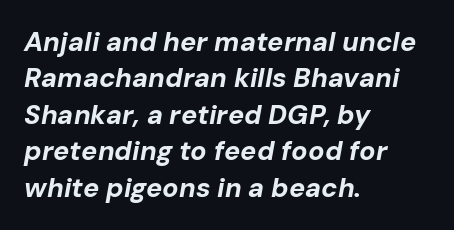
The image shows 27 px bold type, italic (leaning right); set left-aligned, normal line spacing (1.35x), normal letter spacing, not underlined.
